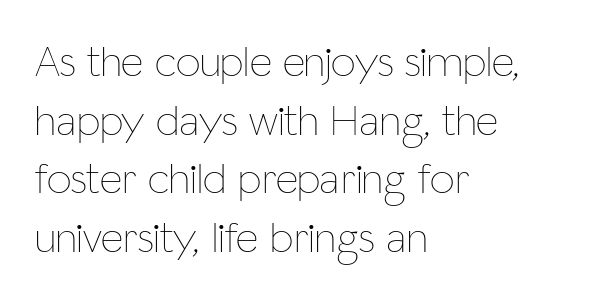
The image shows 44 px thin, condensed type, upright; set left-aligned, normal line spacing (1.33x), normal letter spacing, not underlined; low stroke contrast and a medium x-height.
